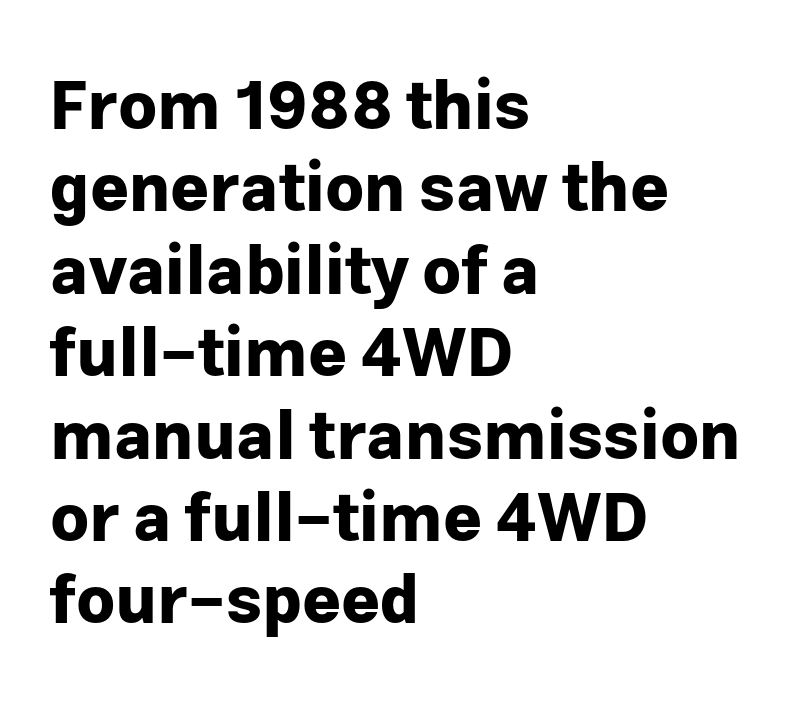
Q: Is the text bold? A: Yes.
Q: Is the text italic (slanted)? A: No, it is upright.
Q: Is the typeface a serif or a sans-serif typeface? A: Sans-serif.
Q: Is the text underlined? A: No.
Q: How is the paragraph aligned? A: Left-aligned.
Q: Is the spacing between letters normal or unusually wide? A: Normal.
Q: Width (condensed, normal, or wide)? A: Normal.
Q: Stroke contrast? A: Low.
Q: x-height? A: Medium.
Q: Monospaced? A: No.
